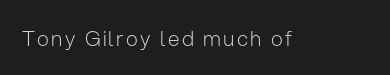
Q: Is the text bold? A: No.
Q: Is the text italic (slanted)? A: No, it is upright.
Q: Is the text underlined? A: No.
